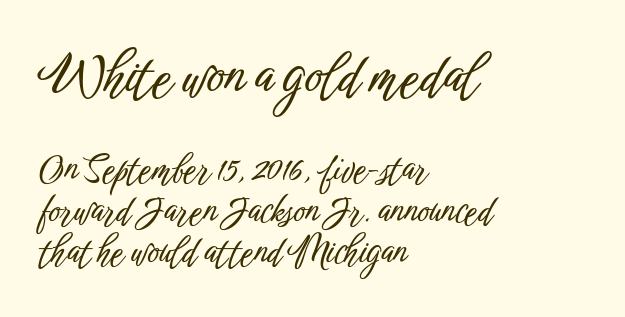
{"serif": "no", "width": "condensed", "stroke_contrast": "low", "x_height": "medium", "monospaced": "no", "underline": "no", "align": "left", "line_spacing": "tight", "line_spacing_ratio": 1.15, "letter_spacing": "normal", "letter_spacing_em": 0.0, "larger_block": "first", "size_ratio": 1.5, "glyph_px": 54}
